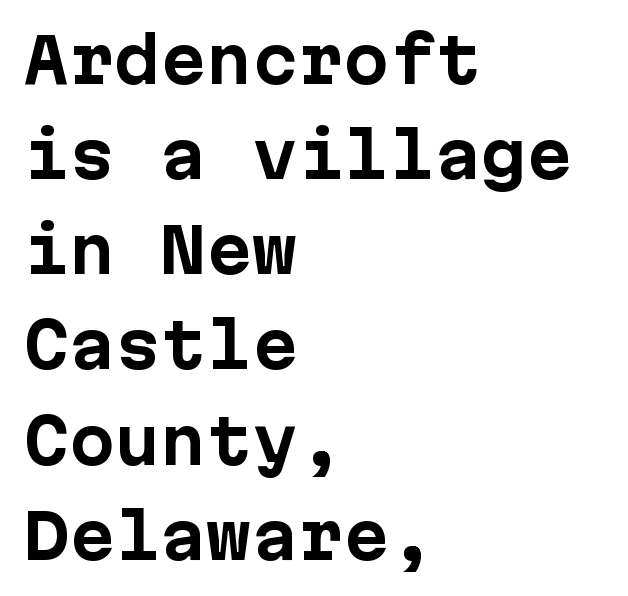
The image shows 61 px bold sans-serif type, upright; set left-aligned, normal line spacing (1.56x), normal letter spacing, not underlined; low stroke contrast and a medium x-height.
